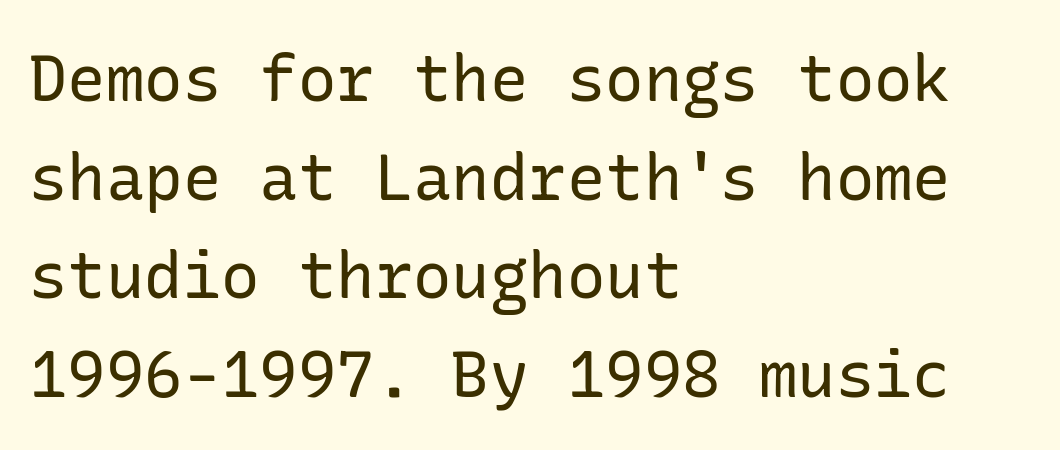
The lettering stays uniformly vertical, giving the passage a roman look. Every row of glyphs begins at an identical x-position on the left. Regular leading. Beneath every word, the page is bare. The passage shown is typeset with a sans-serif family.
